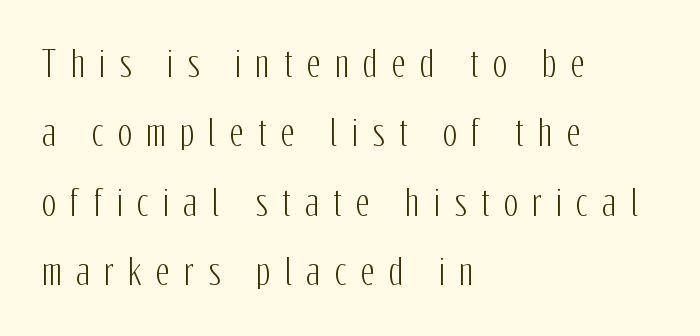
The image shows 34 px condensed sans-serif type, upright; set left-aligned, loose line spacing (2.04x), unusually wide letter spacing (+0.42 em), not underlined; low stroke contrast and a medium x-height.
